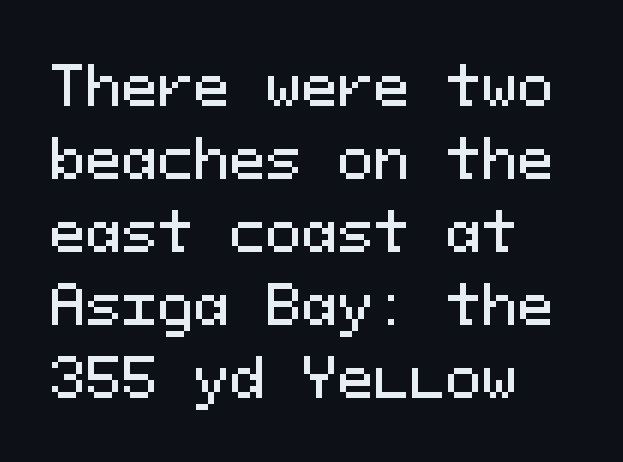
{"serif": "no", "italic": "no", "width": "normal", "stroke_contrast": "medium", "x_height": "medium", "monospaced": "yes", "underline": "no", "line_spacing": "normal", "line_spacing_ratio": 1.35, "letter_spacing": "normal", "letter_spacing_em": 0.0, "glyph_px": 54}
